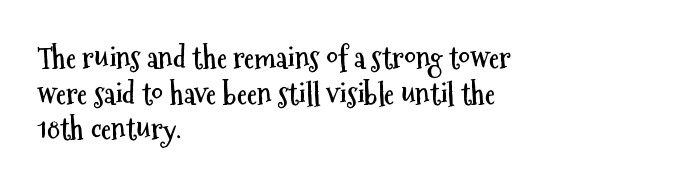
The image shows 29 px semibold, condensed sans-serif type, upright; set left-aligned, line spacing 1.23x, normal letter spacing, not underlined; medium stroke contrast and a medium x-height.
